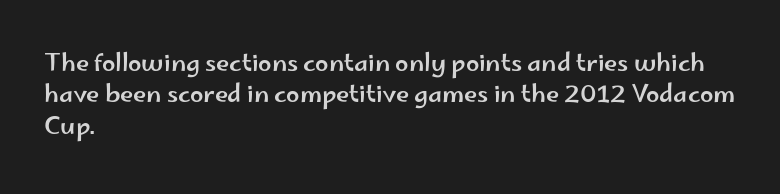
Here the glyphs are tracked normally, forming tight word shapes. Type without underlining. A roman cut, with each character standing at attention. A classic flush-left, rag-right setting is used for this passage.
